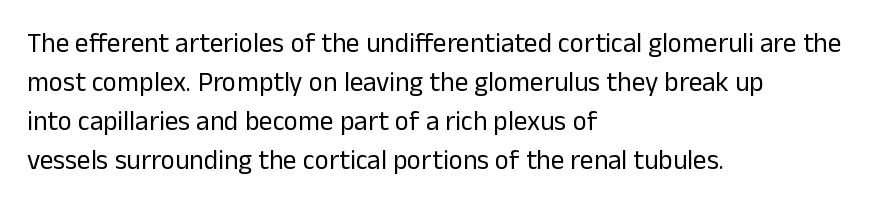
The image shows 27 px text type, upright; set left-aligned, normal line spacing (1.45x), normal letter spacing, not underlined.
